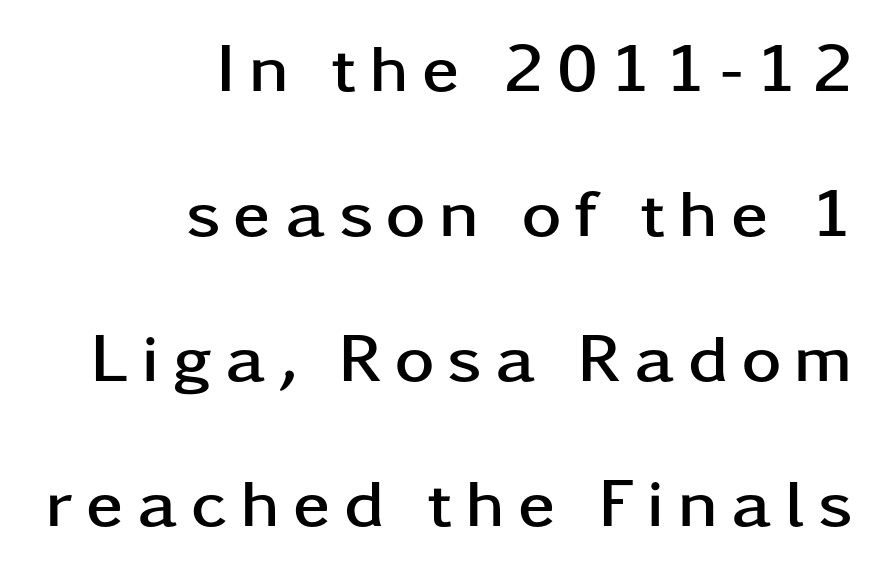
Typeset ragged left — the right edge is the straight one. The strokes are fattened all the way to bold. Vertical strokes here are truly vertical. The vertical gap from one line to the next is large. The face used here is proportionally spaced, like ordinary book or web type. The passage shown is typeset with a sans-serif family.
